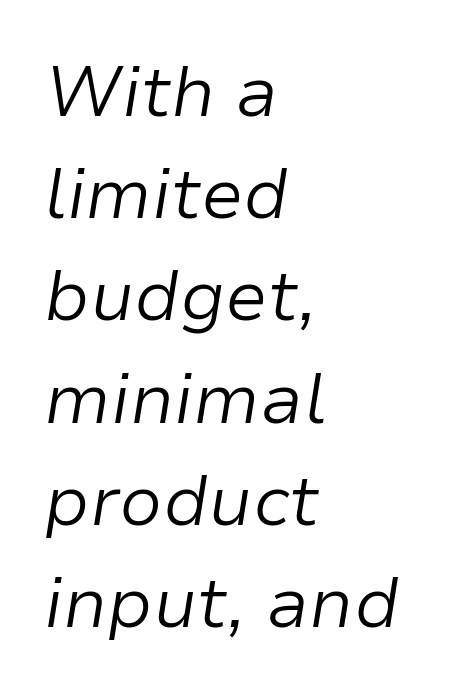
Q: Is the text bold? A: No.
Q: Is the text italic (slanted)? A: Yes, it leans right by about 9 degrees.
Q: Is the text underlined? A: No.
Q: How is the paragraph aligned? A: Left-aligned.
Q: Is the spacing between letters normal or unusually wide? A: Normal.
Q: Is the spacing between lines tight, normal or loose? A: Normal.
Q: Width (condensed, normal, or wide)? A: Normal.
Q: Stroke contrast? A: Low.
Q: x-height? A: Medium.
Q: Monospaced? A: No.
